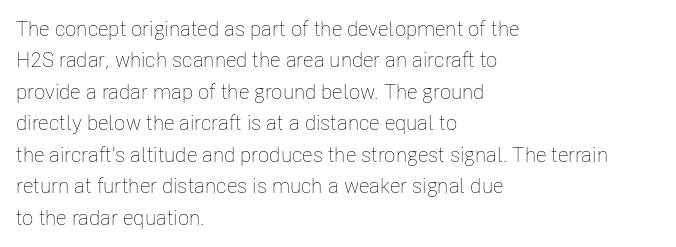
Each row of text sits above clean, open space. Italic? Not at all — the glyphs are vertical. Typeset ragged right — the left edge is the straight one. Each word holds together tightly as a unit, with standard inter-letter gaps. Interline gaps are of average width in this sample.
